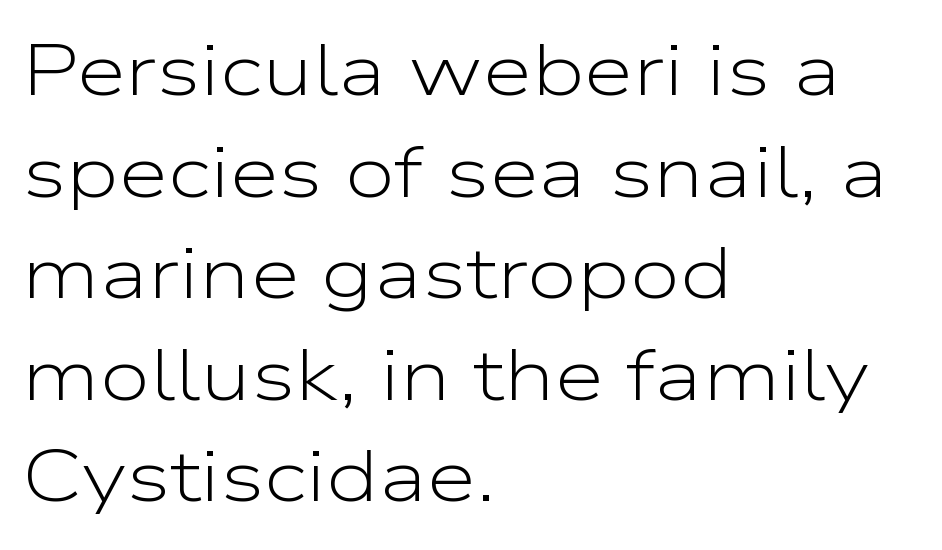
Q: Is the text bold? A: No.
Q: Is the text italic (slanted)? A: No, it is upright.
Q: Is the typeface a serif or a sans-serif typeface? A: Sans-serif.
Q: Is the text underlined? A: No.
Q: How is the paragraph aligned? A: Left-aligned.
Q: Is the spacing between letters normal or unusually wide? A: Normal.
Q: Is the spacing between lines tight, normal or loose? A: Normal.
Q: Width (condensed, normal, or wide)? A: Wide.
Q: Stroke contrast? A: Low.
Q: x-height? A: Medium.
Q: Monospaced? A: No.
